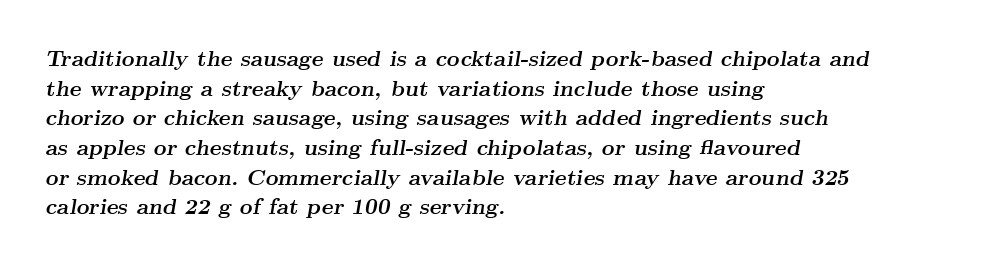
The compositor pushed each line to the left boundary. Inter-character spacing is left at the font's built-in metrics. The string is rendered with underlining switched off. If you drew a line through each stem, it would be angled. This sample keeps an unexceptional amount of space between lines.
